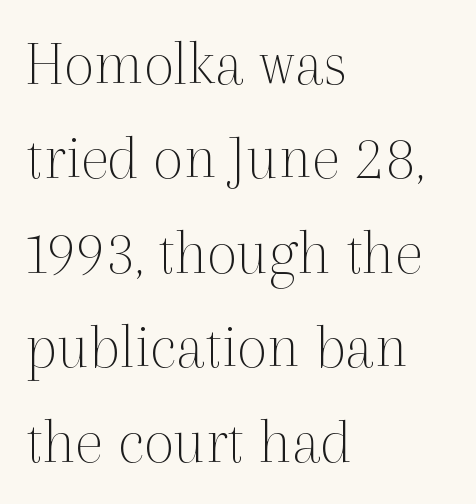
{"serif": "yes", "italic": "no", "bold": "no", "weight": "thin", "width": "normal", "x_height": "medium", "monospaced": "no", "underline": "no", "align": "left", "line_spacing": "normal", "line_spacing_ratio": 1.43, "letter_spacing": "normal", "letter_spacing_em": 0.0, "glyph_px": 66}
